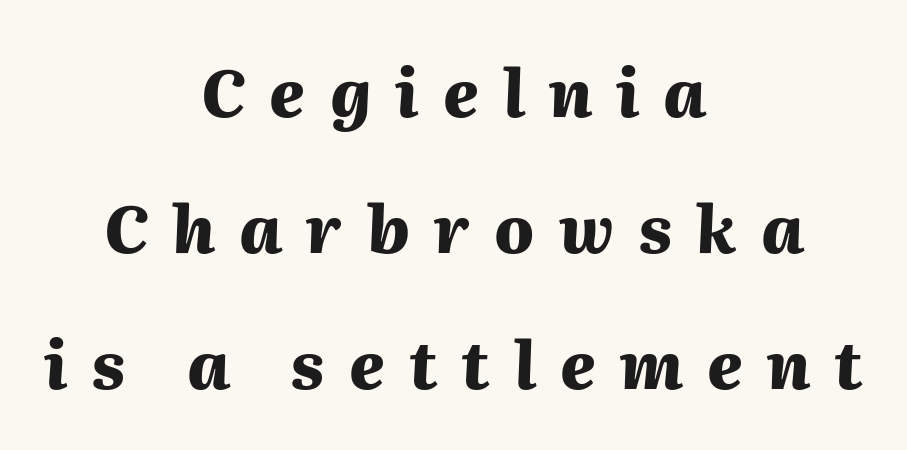
One glance says open: line gaps are wider than usual. The type is letterspaced generously, with wide tracking. The typesetter chose a symmetrical, centered arrangement here. The words here are not underlined.
